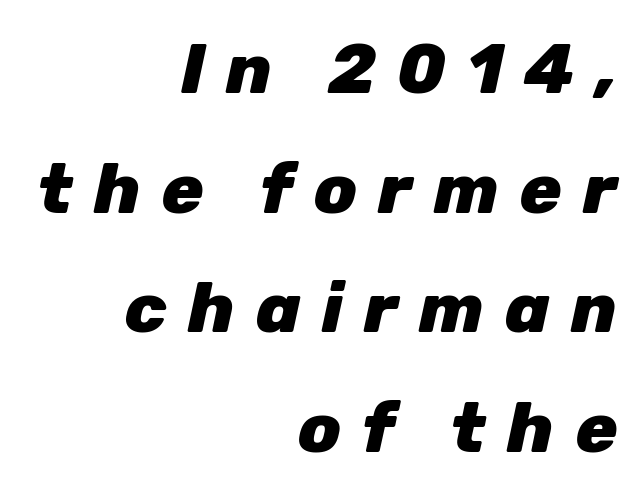
Weight check: bold — yes, fully. Caption: expanded tracking, letters set apart. Looking at the ascenders, they clearly lean. This sample is right-justified, so line beginnings fall wherever the words allow. The zone under the glyphs is completely vacant.
